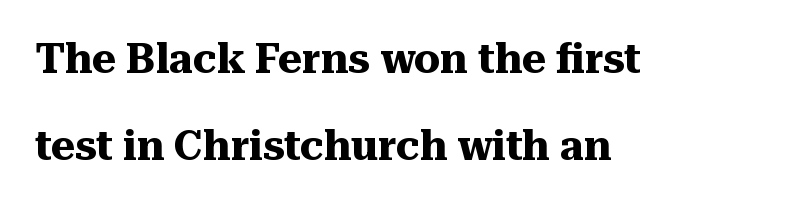
Q: Is the text bold? A: Yes.
Q: Is the text italic (slanted)? A: No, it is upright.
Q: Is the typeface a serif or a sans-serif typeface? A: Serif.
Q: Is the text underlined? A: No.
Q: How is the paragraph aligned? A: Left-aligned.
Q: Is the spacing between letters normal or unusually wide? A: Normal.
Q: Is the spacing between lines tight, normal or loose? A: Loose.
Q: Width (condensed, normal, or wide)? A: Normal.
Q: Stroke contrast? A: Medium.
Q: x-height? A: Medium.
Q: Monospaced? A: No.
